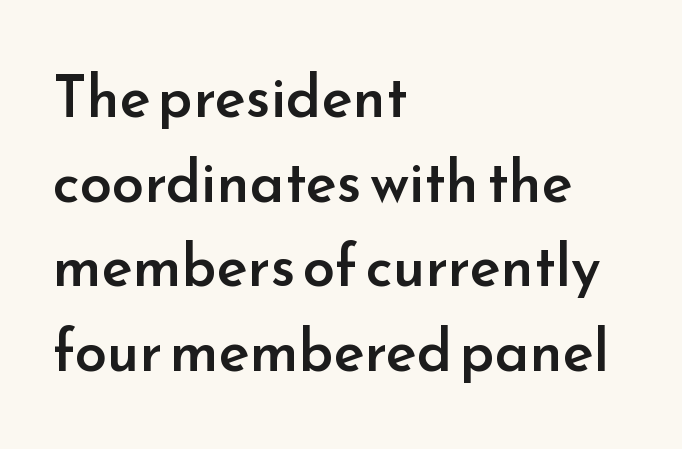
Q: Is the text bold? A: Semi-bold.
Q: Is the text italic (slanted)? A: No, it is upright.
Q: Is the typeface a serif or a sans-serif typeface? A: Sans-serif.
Q: Is the text underlined? A: No.
Q: How is the paragraph aligned? A: Left-aligned.
Q: Is the spacing between letters normal or unusually wide? A: Normal.
Q: Is the spacing between lines tight, normal or loose? A: Normal.
Q: Width (condensed, normal, or wide)? A: Normal.
Q: Stroke contrast? A: Low.
Q: x-height? A: Small.
Q: Monospaced? A: No.
